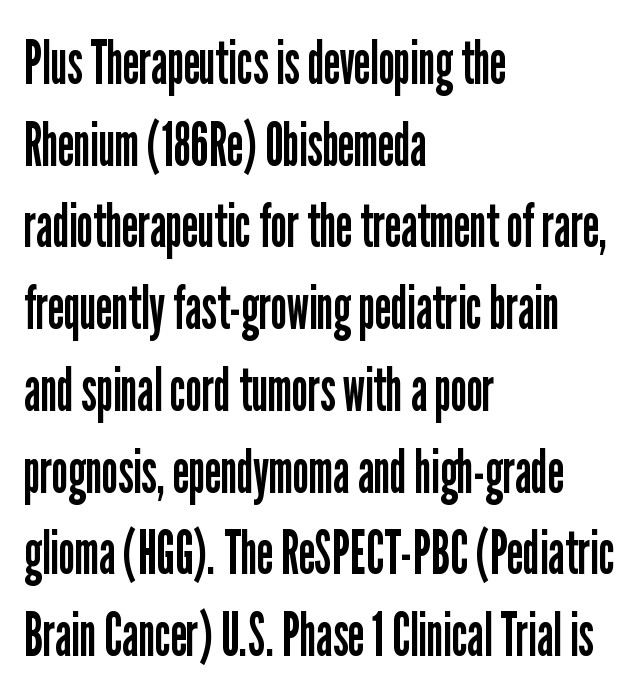
The image shows 61 px regular-weight, condensed sans-serif type, upright; set left-aligned, normal line spacing (1.34x), normal letter spacing, not underlined; low stroke contrast and a medium x-height.
